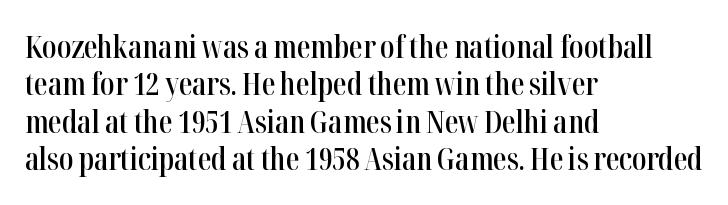
Q: Is the text bold? A: Semi-bold.
Q: Is the text italic (slanted)? A: No, it is upright.
Q: Is the typeface a serif or a sans-serif typeface? A: Serif.
Q: Is the text underlined? A: No.
Q: How is the paragraph aligned? A: Left-aligned.
Q: Is the spacing between letters normal or unusually wide? A: Normal.
Q: Is the spacing between lines tight, normal or loose? A: Normal.
Q: Width (condensed, normal, or wide)? A: Condensed.
Q: Stroke contrast? A: High.
Q: x-height? A: Medium.
Q: Monospaced? A: No.
